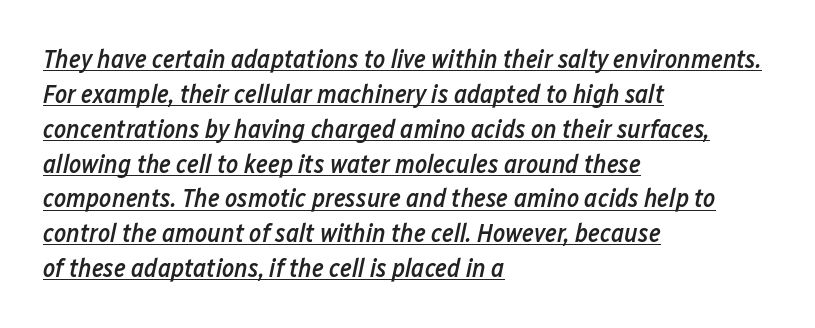
Q: Is the text bold? A: Semi-bold.
Q: Is the text italic (slanted)? A: Yes, it leans right by about 12 degrees.
Q: Is the text underlined? A: Yes.
Q: How is the paragraph aligned? A: Left-aligned.
Q: Is the spacing between letters normal or unusually wide? A: Normal.
Q: Is the spacing between lines tight, normal or loose? A: Normal.
